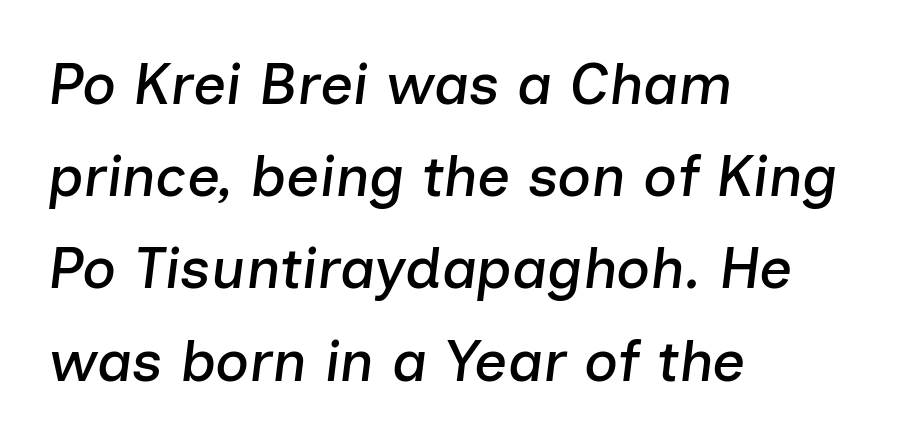
{"italic": "yes", "lean": "right", "slant_degrees": 7, "width": "normal", "stroke_contrast": "low", "x_height": "medium", "monospaced": "no", "underline": "no", "align": "left", "line_spacing": "normal", "line_spacing_ratio": 1.59, "letter_spacing": "normal", "letter_spacing_em": 0.0, "glyph_px": 58}
